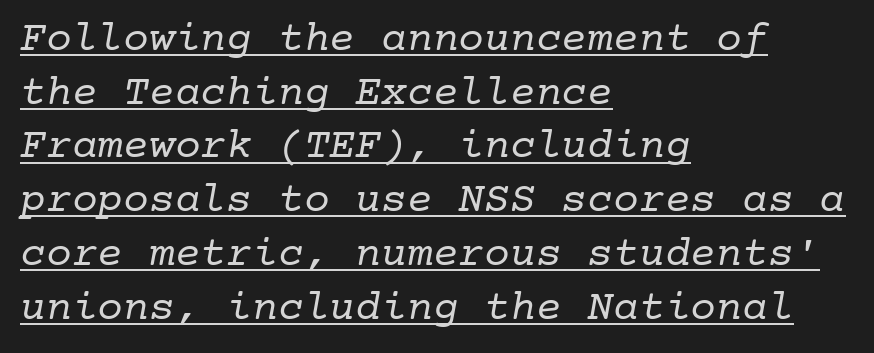
The image shows 43 px regular-weight serif type, monospaced; set left-aligned, normal line spacing (1.25x), normal letter spacing, underlined; low stroke contrast and a medium x-height.
